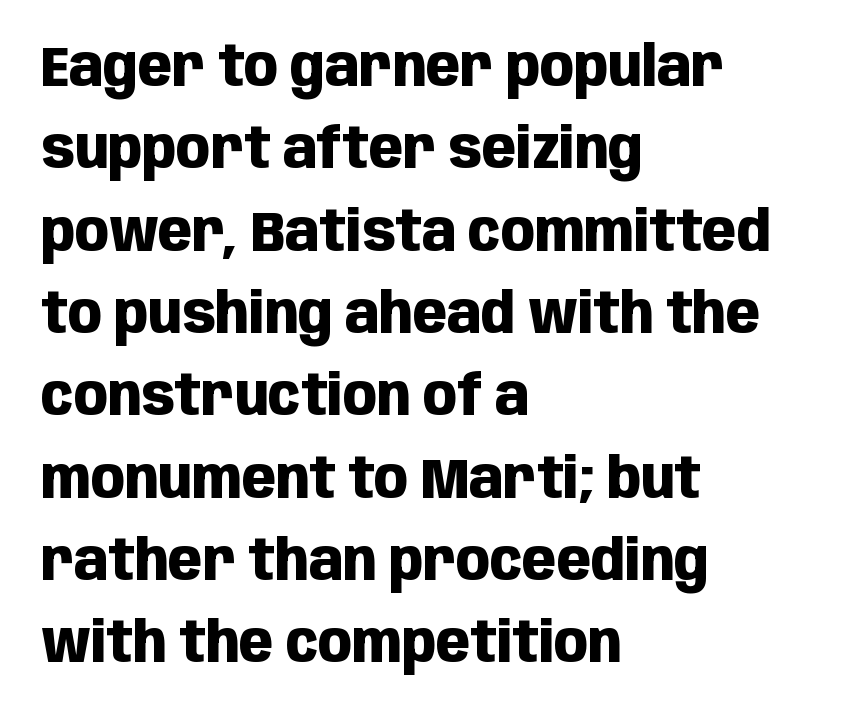
{"serif": "no", "italic": "no", "bold": "yes", "weight": "heavy", "width": "condensed", "stroke_contrast": "low", "x_height": "large", "monospaced": "no", "underline": "no", "align": "left", "line_spacing": "normal", "line_spacing_ratio": 1.47, "letter_spacing": "normal", "letter_spacing_em": 0.0, "glyph_px": 56}
